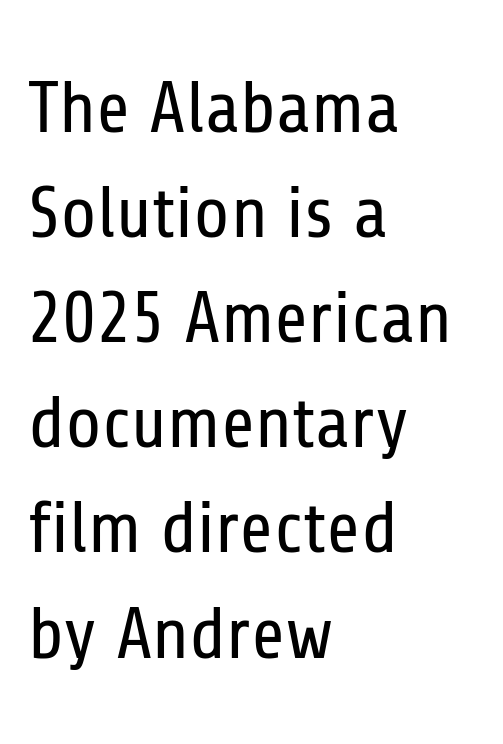
{"serif": "no", "italic": "no", "bold": "no", "weight": "regular", "width": "condensed", "stroke_contrast": "low", "x_height": "medium", "monospaced": "no", "underline": "no", "align": "left", "line_spacing": "normal", "line_spacing_ratio": 1.44, "letter_spacing": "normal", "letter_spacing_em": 0.0, "glyph_px": 73}
